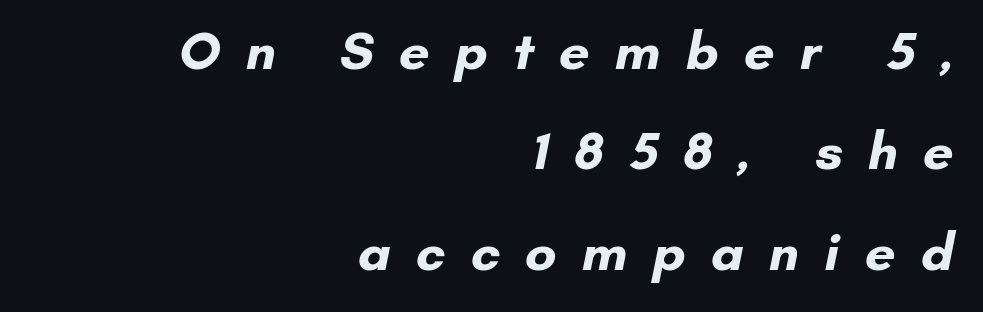
The lines in this sample share a right terminus and differ only in where they begin. The letters are spread apart with noticeably loose tracking. This is sans-serif lettering, the kind often seen on screens and signage. Pretty heavy lettering here — definitely bold. No word sits above an underline. Is this a fixed-width face? No — the glyphs have proportional, varying widths.
